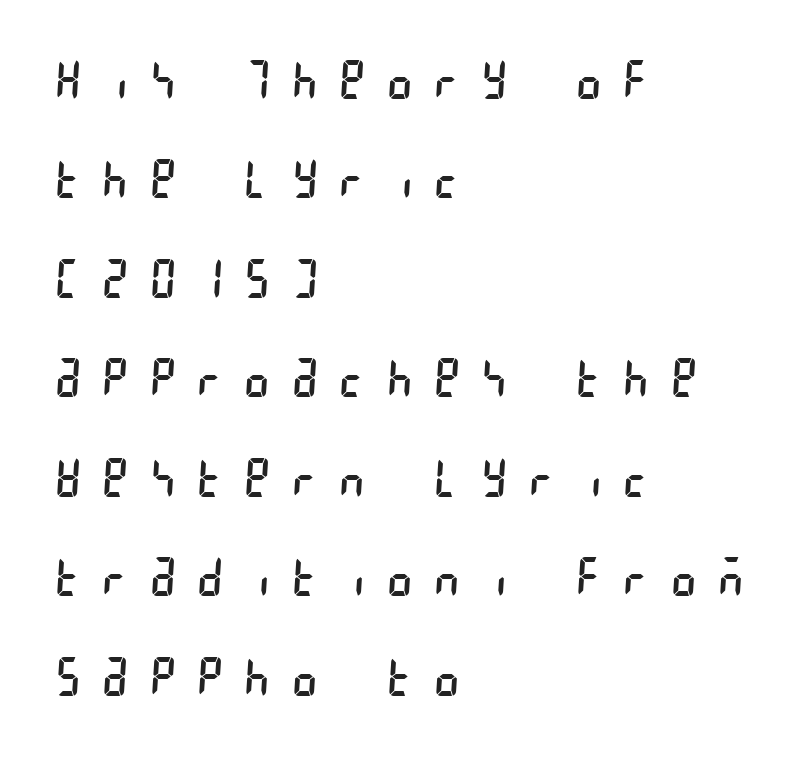
Look at the bottom of the vertical strokes: they stop flat, with no serifs. Descenders are the only things crossing below the line. What's the leading like? Stretched, with rows far apart. Notice how the passage keeps a crisp vertical edge on the left only. The strokes carry an ordinary text weight at most.
